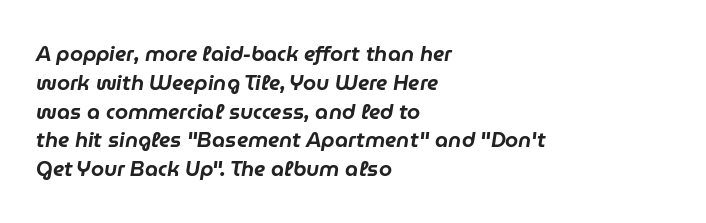
Tracking value appears to be zero — textbook default spacing. Nobody drew a line under any word here. If you drew a line through each stem, it would be angled. The paragraph has a hard left edge and a soft right edge. Whoever set this chose a conventional vertical rhythm.
